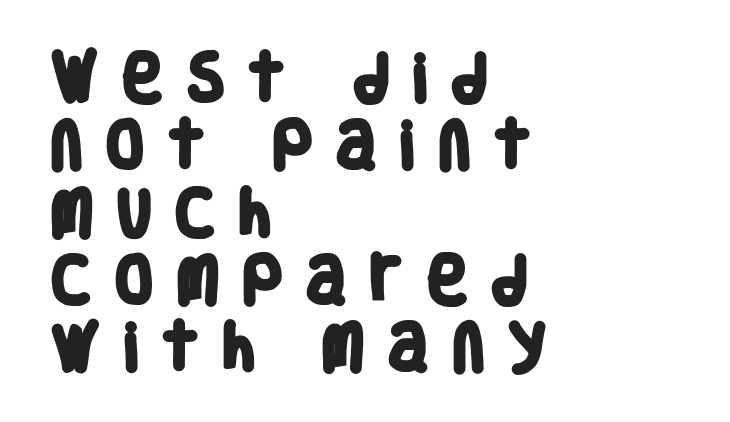
{"serif": "no", "bold": "yes", "weight": "heavy", "width": "condensed", "stroke_contrast": "low", "x_height": "large", "monospaced": "no", "underline": "no", "align": "left", "line_spacing": "normal", "line_spacing_ratio": 1.27, "letter_spacing": "wide", "letter_spacing_em": 0.38, "glyph_px": 53}
